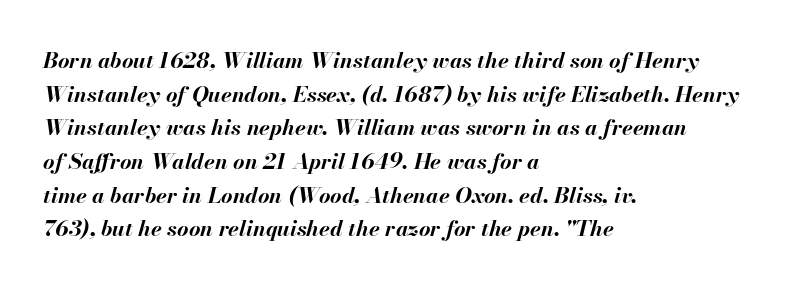
Q: Is the text bold? A: Yes.
Q: Is the text italic (slanted)? A: Yes, it leans right by about 13 degrees.
Q: Is the text underlined? A: No.
Q: How is the paragraph aligned? A: Left-aligned.
Q: Is the spacing between letters normal or unusually wide? A: Normal.
Q: Is the spacing between lines tight, normal or loose? A: Normal.
